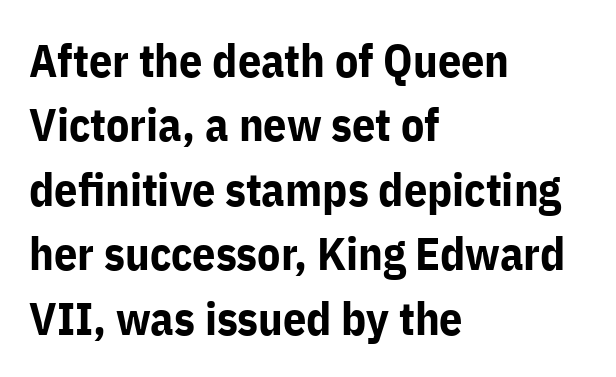
Q: Is the text bold? A: Yes.
Q: Is the text italic (slanted)? A: No, it is upright.
Q: Is the typeface a serif or a sans-serif typeface? A: Sans-serif.
Q: Is the text underlined? A: No.
Q: How is the paragraph aligned? A: Left-aligned.
Q: Is the spacing between letters normal or unusually wide? A: Normal.
Q: Is the spacing between lines tight, normal or loose? A: Normal.
Q: Width (condensed, normal, or wide)? A: Normal.
Q: Stroke contrast? A: Low.
Q: x-height? A: Medium.
Q: Monospaced? A: No.
